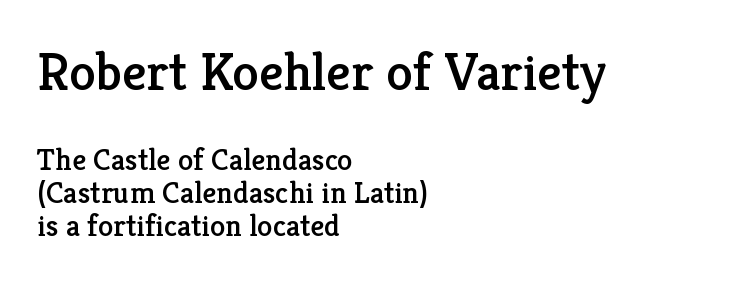
The image shows 54 px serif type, upright; set left-aligned, tight line spacing (1.08x), normal letter spacing, not underlined; the first (top) block is 1.74x larger; low stroke contrast and a medium x-height.
